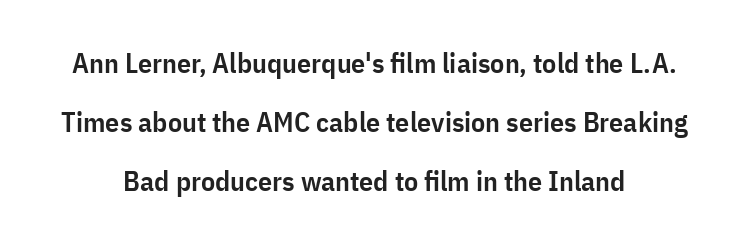
Q: Is the text bold? A: Semi-bold.
Q: Is the text italic (slanted)? A: No, it is upright.
Q: Is the typeface a serif or a sans-serif typeface? A: Sans-serif.
Q: Is the text underlined? A: No.
Q: How is the paragraph aligned? A: Centered.
Q: Is the spacing between letters normal or unusually wide? A: Normal.
Q: Is the spacing between lines tight, normal or loose? A: Loose.
Q: Width (condensed, normal, or wide)? A: Condensed.
Q: Stroke contrast? A: Low.
Q: x-height? A: Medium.
Q: Monospaced? A: No.
